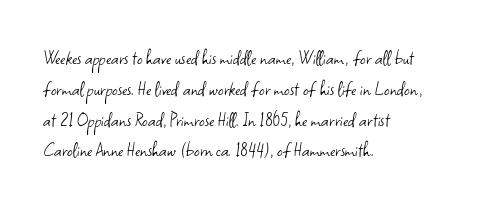
Q: Is the text bold? A: No.
Q: Is the text italic (slanted)? A: Yes.
Q: Is the text underlined? A: No.
Q: How is the paragraph aligned? A: Left-aligned.
Q: Is the spacing between letters normal or unusually wide? A: Normal.
Q: Is the spacing between lines tight, normal or loose? A: Normal.
